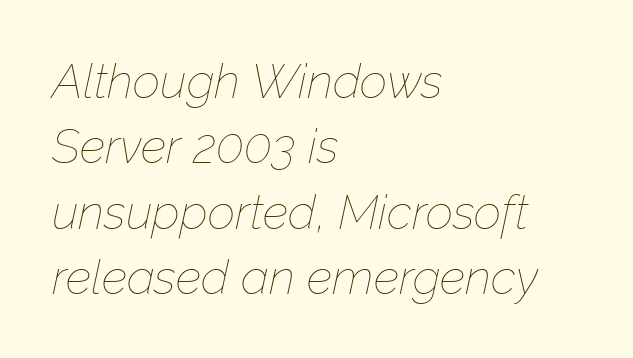
Q: Is the text bold? A: No.
Q: Is the text italic (slanted)? A: Yes, it leans right by about 12 degrees.
Q: Is the text underlined? A: No.
Q: How is the paragraph aligned? A: Left-aligned.
Q: Is the spacing between letters normal or unusually wide? A: Normal.
Q: Is the spacing between lines tight, normal or loose? A: Normal.
Q: Width (condensed, normal, or wide)? A: Normal.
Q: Stroke contrast? A: Low.
Q: x-height? A: Medium.
Q: Monospaced? A: No.
